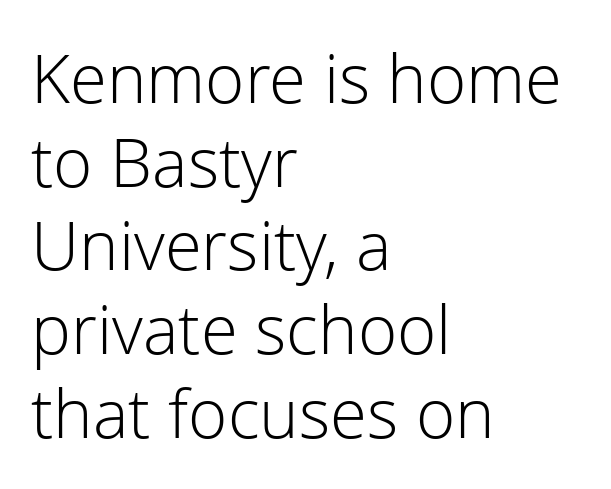
Q: Is the text bold? A: No.
Q: Is the text italic (slanted)? A: No, it is upright.
Q: Is the typeface a serif or a sans-serif typeface? A: Sans-serif.
Q: Is the text underlined? A: No.
Q: How is the paragraph aligned? A: Left-aligned.
Q: Is the spacing between letters normal or unusually wide? A: Normal.
Q: Is the spacing between lines tight, normal or loose? A: Normal.
Q: Width (condensed, normal, or wide)? A: Normal.
Q: Stroke contrast? A: Low.
Q: x-height? A: Medium.
Q: Monospaced? A: No.
